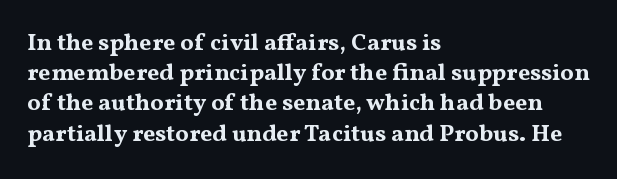
The ragged edge is on the right, which tells us the setting is flush left. The space beneath each line is pristine and unruled. This rendering leaves character spacing at its baseline value. The passage shown stacks its lines at a standard gap. Italic? Not at all — the glyphs are vertical. Emphasis by weight is at full strength: bold.
